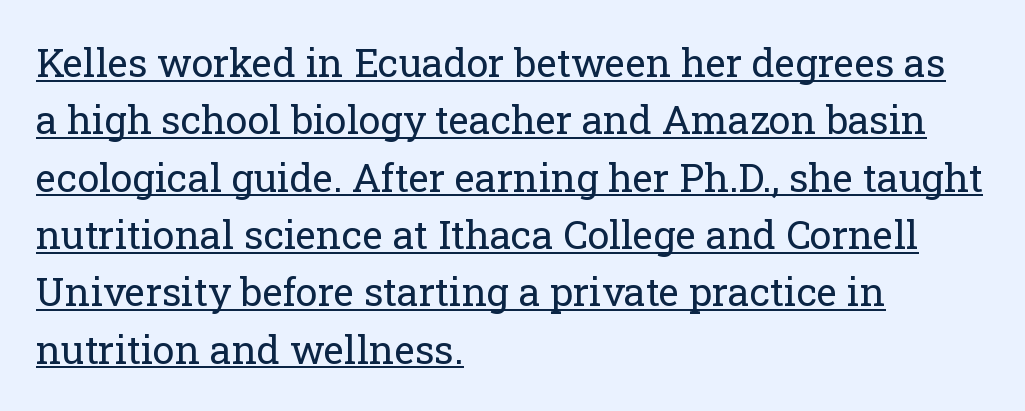
Honestly, the underline is the first thing you notice here. The font is comparable to plain body text, perhaps lighter. If you drew a ruler down the left edge, every line would touch it. Evenly set lines give the paragraph a standard silhouette. Compared with typical body copy, the letter spacing here is the same.
